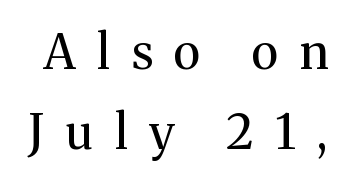
The image shows 48 px regular-weight serif type, upright; set normal line spacing (1.66x), unusually wide letter spacing (+0.45 em), not underlined; medium stroke contrast and a medium x-height.
